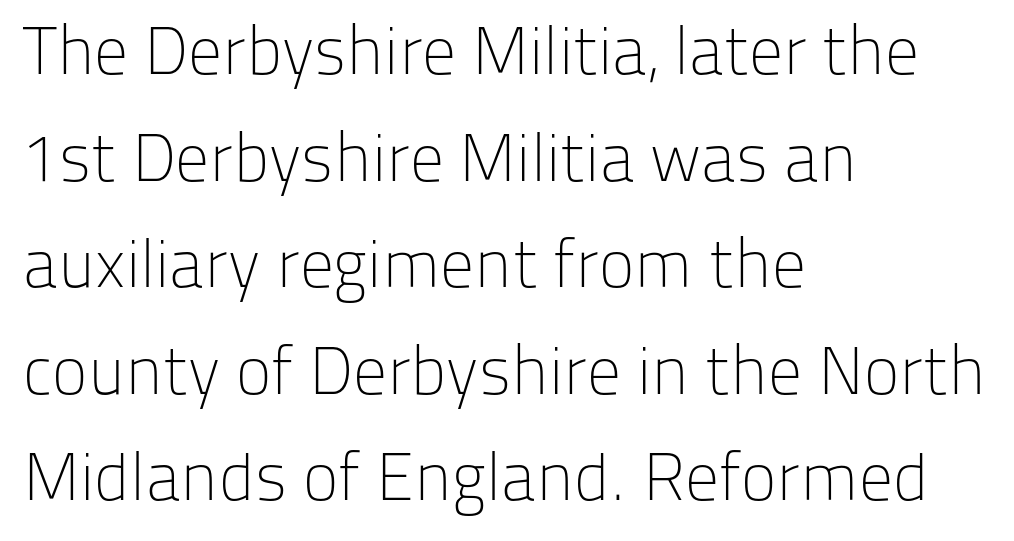
Q: Is the text bold? A: No.
Q: Is the text italic (slanted)? A: No, it is upright.
Q: Is the typeface a serif or a sans-serif typeface? A: Sans-serif.
Q: Is the text underlined? A: No.
Q: How is the paragraph aligned? A: Left-aligned.
Q: Is the spacing between letters normal or unusually wide? A: Normal.
Q: Is the spacing between lines tight, normal or loose? A: Normal.
Q: Width (condensed, normal, or wide)? A: Normal.
Q: Stroke contrast? A: Low.
Q: x-height? A: Medium.
Q: Monospaced? A: No.
